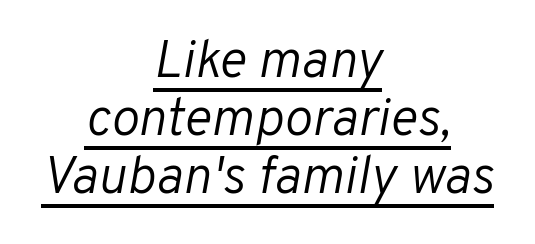
{"italic": "yes", "lean": "right", "slant_degrees": 10, "bold": "no", "weight": "light", "width": "normal", "stroke_contrast": "low", "x_height": "medium", "monospaced": "no", "underline": "yes", "align": "center", "line_spacing": "tight", "line_spacing_ratio": 1.09, "letter_spacing": "normal", "letter_spacing_em": 0.0, "glyph_px": 53}
